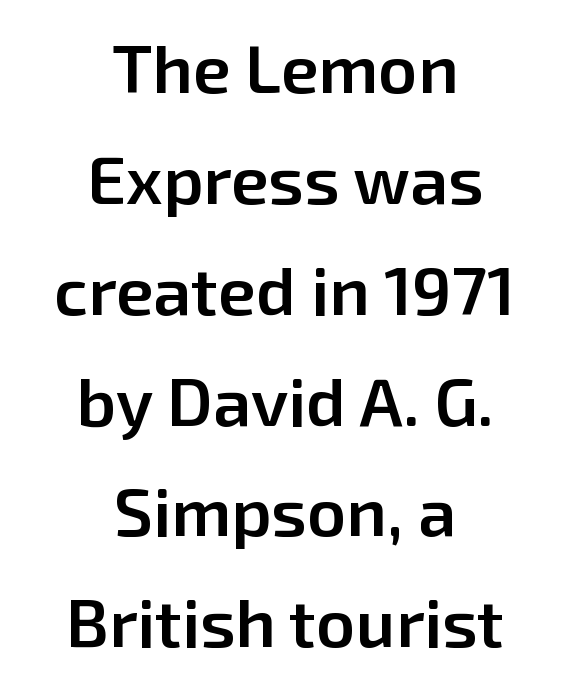
The image shows 68 px semibold sans-serif type, upright; set centered, normal line spacing (1.63x), normal letter spacing, not underlined; low stroke contrast and a medium x-height.
